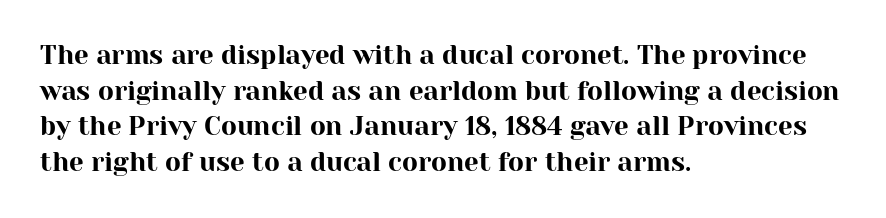
Compared with a centered layout, this one pins lines to the left instead. These lines were composed using upright roman letters. The type is set solid horizontally, with unmodified tracking. Vertical spacing — default. A bare baseline throughout the passage.
